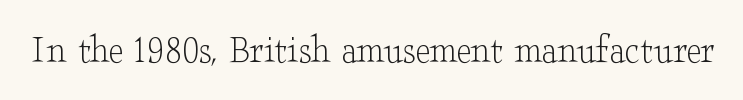
{"serif": "yes", "italic": "no", "bold": "no", "weight": "light", "width": "wide", "stroke_contrast": "low", "x_height": "small", "monospaced": "no", "underline": "no", "letter_spacing": "normal", "letter_spacing_em": 0.0, "glyph_px": 41}
